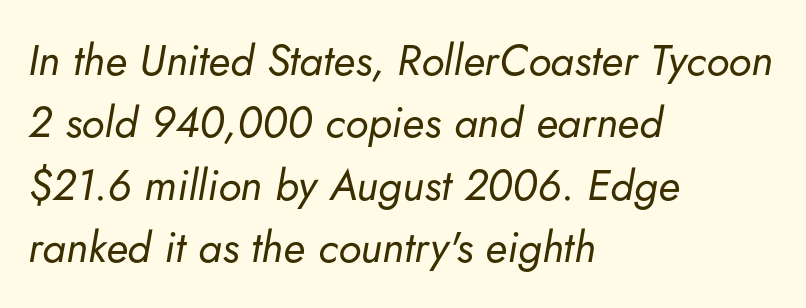
Is the letter spacing exaggerated? No — it looks like the ordinary default. The passage is arranged the way most books set body copy — flush left. In terms of posture, this sample is oblique. Descenders hang freely into open space. Think of a printed novel: that variable character pitch is what you see here.
